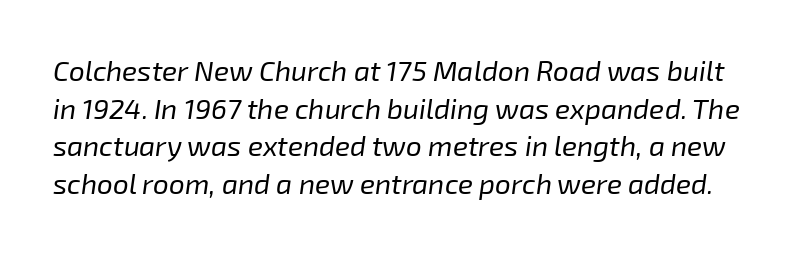
{"italic": "yes", "lean": "right", "slant_degrees": 8, "bold": "no", "weight": "regular", "width": "normal", "stroke_contrast": "low", "x_height": "medium", "monospaced": "no", "underline": "no", "line_spacing": "normal", "line_spacing_ratio": 1.34, "letter_spacing": "normal", "letter_spacing_em": 0.0, "glyph_px": 28}
